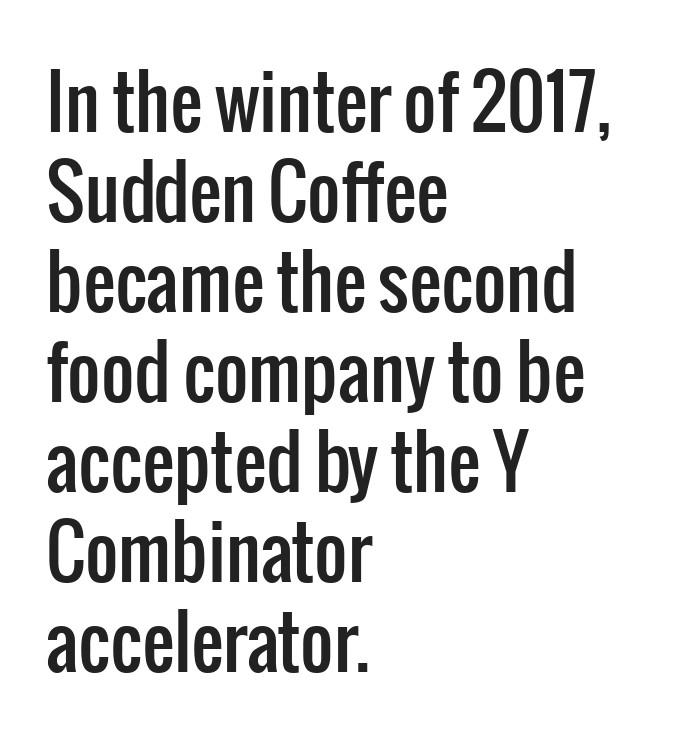
{"serif": "no", "italic": "no", "width": "condensed", "stroke_contrast": "low", "x_height": "medium", "monospaced": "no", "underline": "no", "align": "left", "line_spacing": "normal", "line_spacing_ratio": 1.25, "letter_spacing": "normal", "letter_spacing_em": 0.0, "glyph_px": 72}
